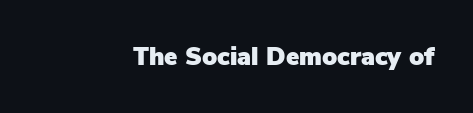
The image shows 25 px text type, upright; set normal letter spacing, not underlined.
